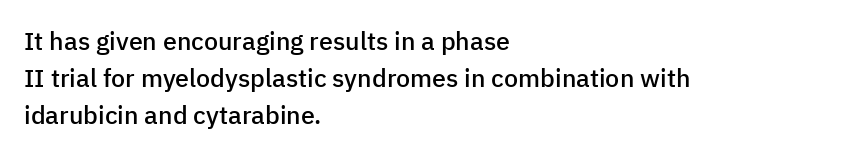
Q: Is the text bold? A: Semi-bold.
Q: Is the text italic (slanted)? A: No, it is upright.
Q: Is the text underlined? A: No.
Q: How is the paragraph aligned? A: Left-aligned.
Q: Is the spacing between letters normal or unusually wide? A: Normal.
Q: Is the spacing between lines tight, normal or loose? A: Normal.
